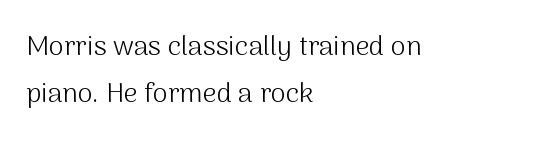
The image shows 27 px text type, upright; set left-aligned, line spacing 1.74x, normal letter spacing, not underlined.
